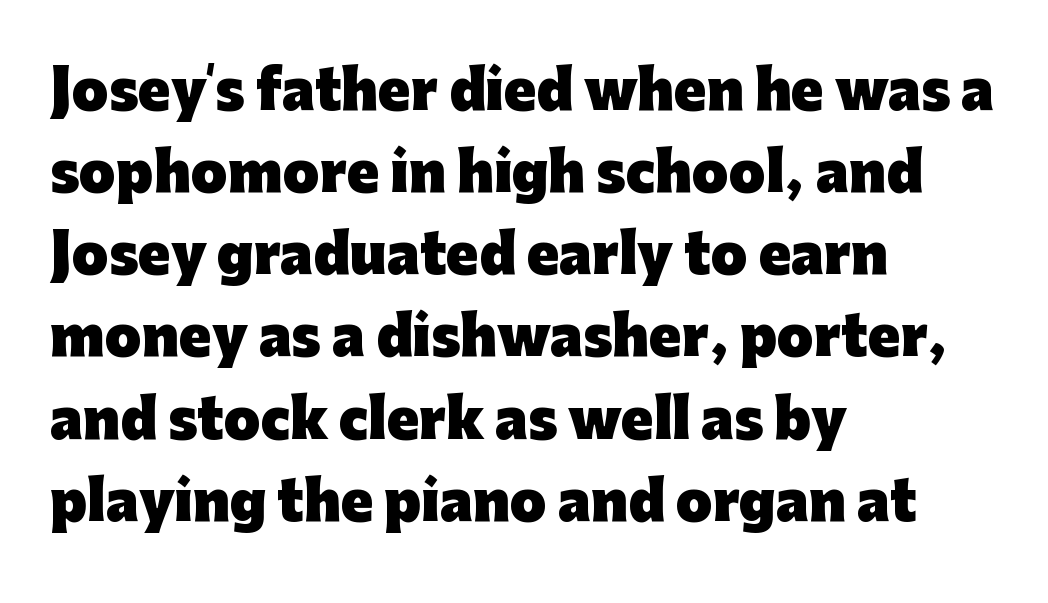
{"serif": "no", "italic": "no", "bold": "yes", "weight": "heavy", "width": "normal", "stroke_contrast": "low", "x_height": "medium", "monospaced": "no", "underline": "no", "align": "left", "line_spacing": "normal", "line_spacing_ratio": 1.55, "letter_spacing": "normal", "letter_spacing_em": 0.0, "glyph_px": 53}
